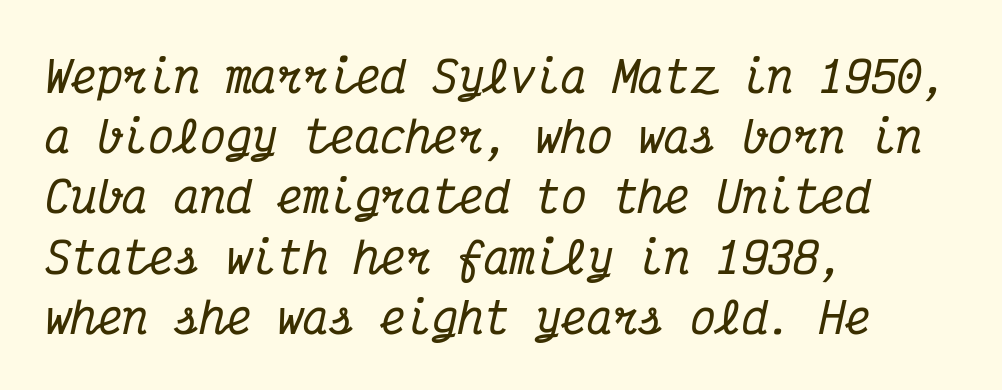
{"serif": "yes", "italic": "yes", "lean": "right", "slant_degrees": 12, "width": "condensed", "stroke_contrast": "medium", "x_height": "medium", "monospaced": "yes", "underline": "no", "align": "left", "line_spacing": "normal", "line_spacing_ratio": 1.4, "letter_spacing": "normal", "letter_spacing_em": 0.0, "glyph_px": 43}
